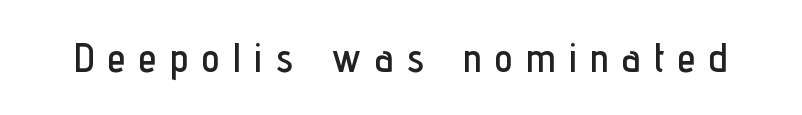
The characters display no serif detailing; their extremities are plain. Observe the wide spacing: letters keep a clear distance from each other. Proportional: the letters do not fall into vertical columns. The strip under each line holds only bare page. The axis of the letterforms is exactly vertical.
